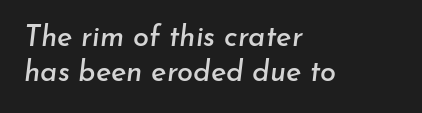
Q: Is the text italic (slanted)? A: Yes, it leans right by about 7 degrees.
Q: Is the text underlined? A: No.
Q: How is the paragraph aligned? A: Left-aligned.
Q: Is the spacing between letters normal or unusually wide? A: Normal.
Q: Width (condensed, normal, or wide)? A: Normal.
Q: Stroke contrast? A: Low.
Q: x-height? A: Small.
Q: Monospaced? A: No.
